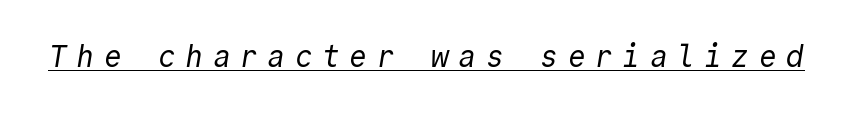
Q: Is the text bold? A: No.
Q: Is the typeface a serif or a sans-serif typeface? A: Sans-serif.
Q: Is the text underlined? A: Yes.
Q: Is the spacing between letters normal or unusually wide? A: Unusually wide.
Q: Width (condensed, normal, or wide)? A: Normal.
Q: x-height? A: Medium.
Q: Monospaced? A: Yes.
